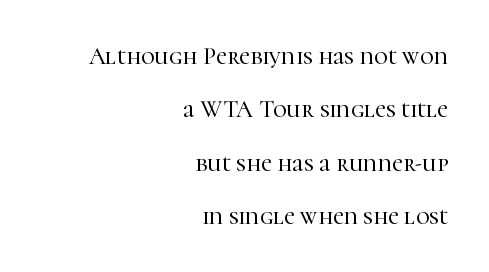
{"italic": "no", "underline": "no", "align": "right", "line_spacing": "loose", "line_spacing_ratio": 2.22, "letter_spacing": "normal", "letter_spacing_em": 0.0, "glyph_px": 24}
